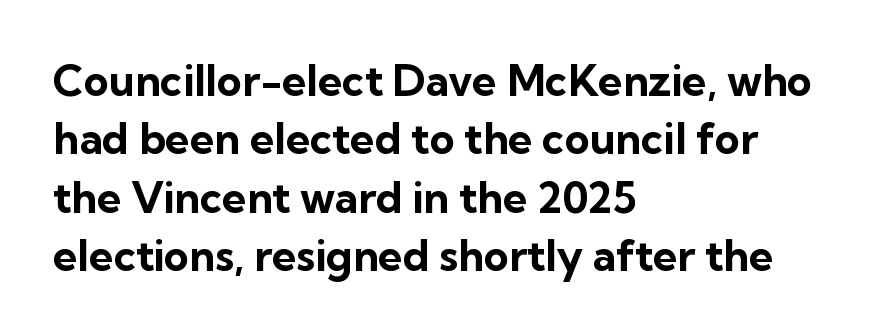
Type without underlining. The compositor pushed each line to the left boundary. Character widths vary here, with narrow letters taking less room than wide ones. A typesetter would mark this as roman, not italic. The passage shown stacks its lines at a standard gap. These lines are composed in type without serifs.
